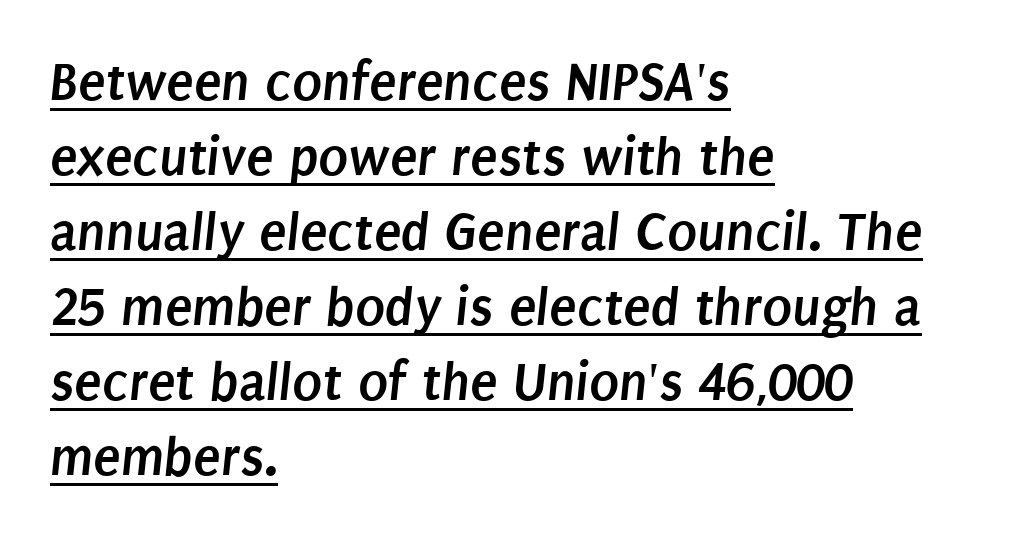
{"serif": "no", "bold": "yes", "weight": "semibold", "width": "condensed", "stroke_contrast": "low", "x_height": "large", "monospaced": "no", "underline": "yes", "align": "left", "line_spacing": "normal", "line_spacing_ratio": 1.34, "letter_spacing": "normal", "letter_spacing_em": 0.0, "glyph_px": 56}
